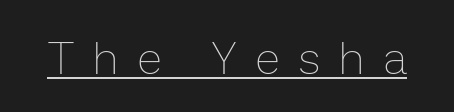
The image shows 45 px thin type, upright; set unusually wide letter spacing (+0.44 em), underlined; low stroke contrast and a medium x-height.
